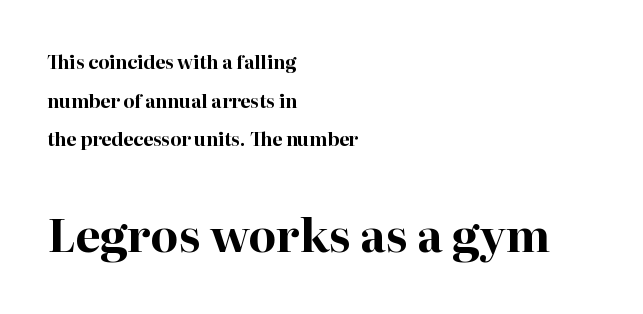
A student would notice the bottom passage is typeset larger than what precedes it. These words are printed bold, with thick strokes throughout. A typesetter would call this zero additional tracking. Observe the serifs anchoring each vertical stroke in this sample. Airy leading.
